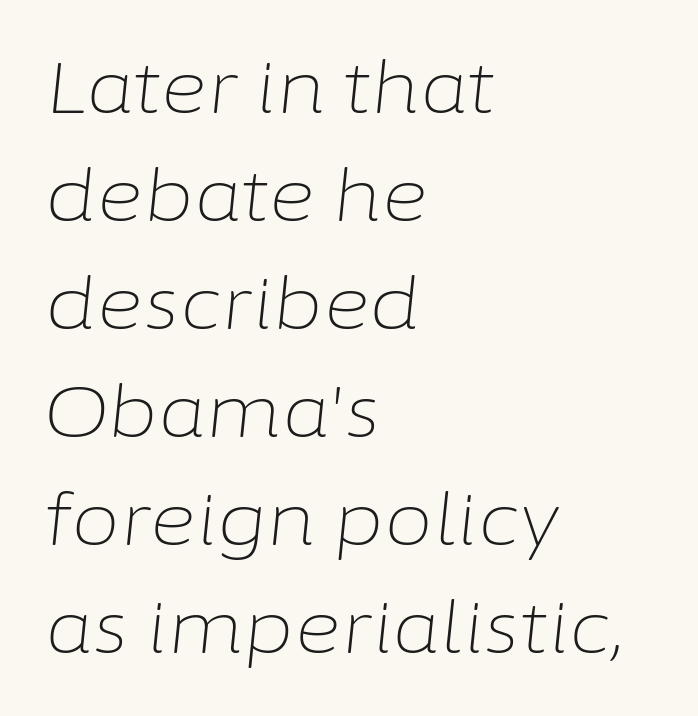
The typesetter chose a ragged-right arrangement here. The letters advance in unequal steps, a hallmark of proportional type. Inter-character spacing is left at the font's built-in metrics. The zone under the glyphs is completely vacant. Students, observe: this is what conventionally led text looks like. The passage shown leans; its letterforms are oblique.
